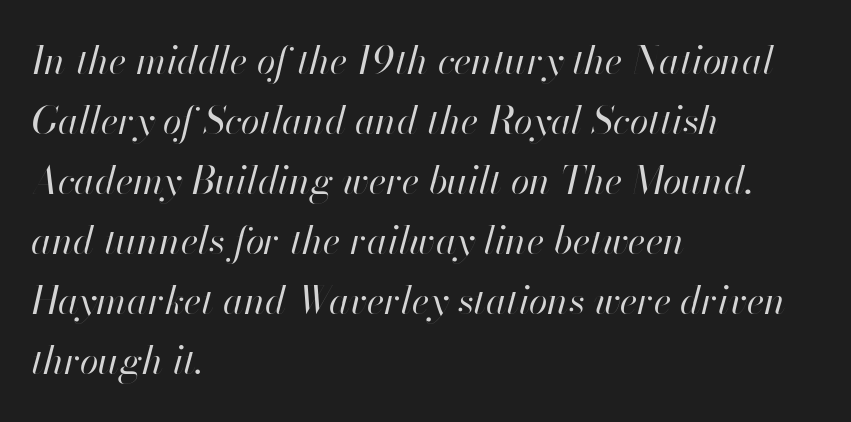
{"italic": "yes", "lean": "right", "slant_degrees": 13, "bold": "no", "weight": "regular", "width": "normal", "stroke_contrast": "high", "x_height": "small", "monospaced": "no", "underline": "no", "align": "left", "line_spacing": "normal", "line_spacing_ratio": 1.58, "letter_spacing": "normal", "letter_spacing_em": 0.0, "glyph_px": 38}
